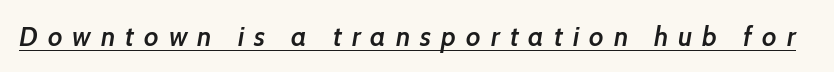
The image shows 27 px text type; set unusually wide letter spacing (+0.37 em), underlined.
